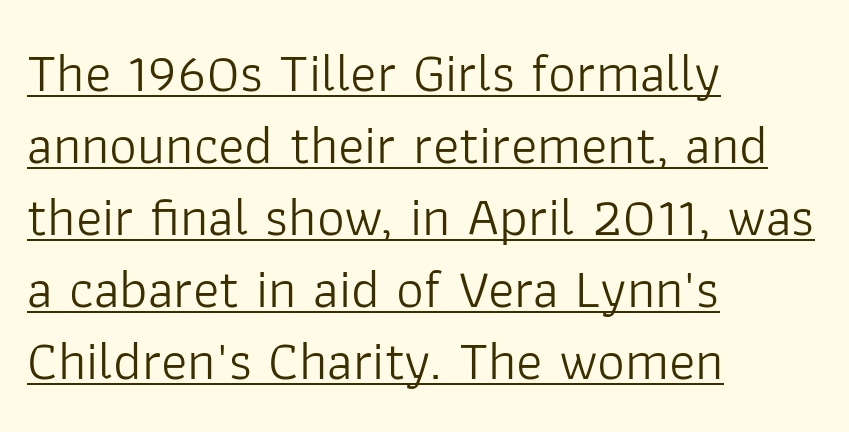
Q: Is the text bold? A: No.
Q: Is the text italic (slanted)? A: No, it is upright.
Q: Is the typeface a serif or a sans-serif typeface? A: Sans-serif.
Q: Is the text underlined? A: Yes.
Q: How is the paragraph aligned? A: Left-aligned.
Q: Is the spacing between letters normal or unusually wide? A: Normal.
Q: Is the spacing between lines tight, normal or loose? A: Normal.
Q: Width (condensed, normal, or wide)? A: Normal.
Q: Stroke contrast? A: Low.
Q: x-height? A: Medium.
Q: Monospaced? A: No.
